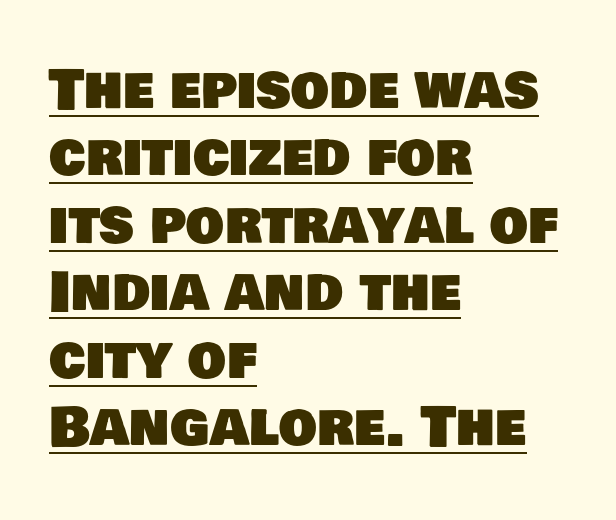
The leading is moderate, giving the passage an even texture. This sample uses plain, unmodified letter spacing. The face used here is proportionally spaced, like ordinary book or web type. Visually the block forms a straight wall on the left and a jagged coastline on the right.
